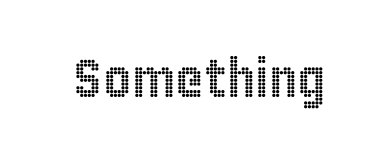
The image shows 54 px condensed type, upright; set normal letter spacing, not underlined; a large x-height.
